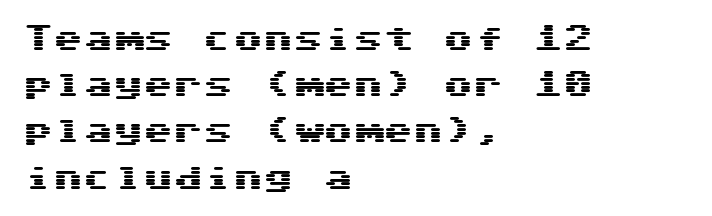
{"serif": "no", "italic": "no", "width": "wide", "stroke_contrast": "medium", "x_height": "medium", "underline": "no", "align": "left", "line_spacing": "normal", "line_spacing_ratio": 1.54, "letter_spacing": "normal", "letter_spacing_em": 0.0, "glyph_px": 30}
